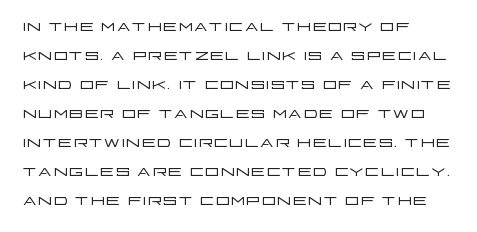
A typesetter would call this zero additional tracking. If you drew a line through each stem, it would be perfectly vertical. This block has exactly the height ordinary leading produces. Teacher's note: observe the even left margin — that is flush-left alignment. The area under the type is left untouched. This is not heavy type; no bold has been used.
